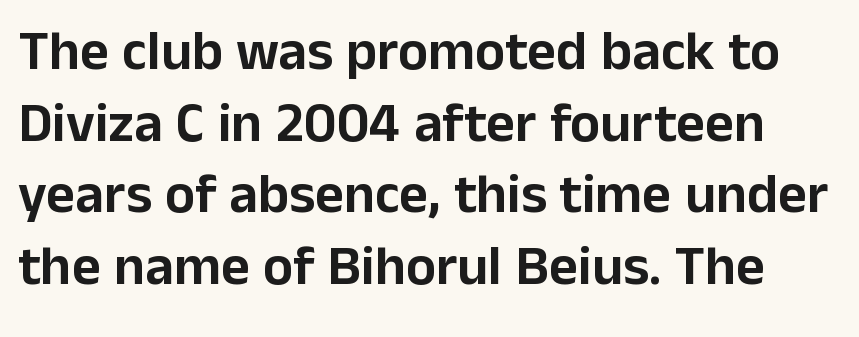
{"serif": "no", "italic": "no", "width": "normal", "stroke_contrast": "low", "x_height": "medium", "monospaced": "no", "underline": "no", "line_spacing": "normal", "line_spacing_ratio": 1.28, "letter_spacing": "normal", "letter_spacing_em": 0.0, "glyph_px": 56}
